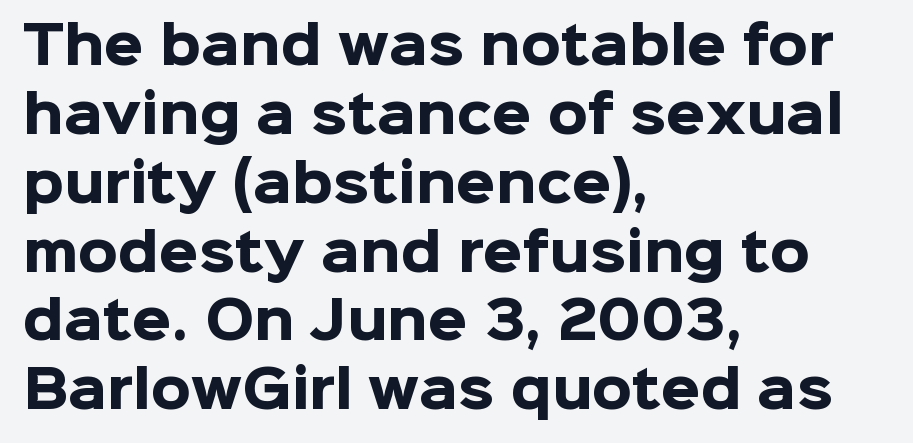
The image shows 51 px heavy sans-serif type, upright; set left-aligned, normal line spacing (1.35x), normal letter spacing, not underlined; low stroke contrast and a medium x-height.
